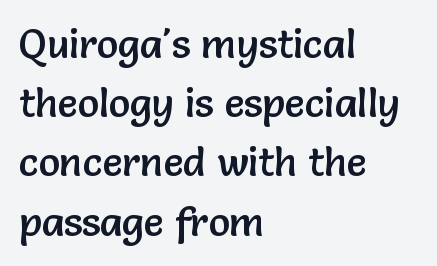
{"serif": "no", "italic": "no", "width": "normal", "stroke_contrast": "low", "x_height": "medium", "monospaced": "no", "underline": "no", "align": "left", "line_spacing": "normal", "line_spacing_ratio": 1.48, "letter_spacing": "normal", "letter_spacing_em": 0.0, "glyph_px": 40}
